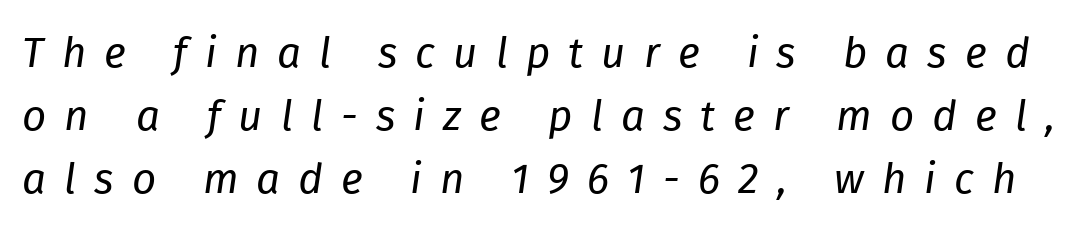
{"italic": "yes", "lean": "right", "slant_degrees": 8, "bold": "no", "weight": "regular", "width": "normal", "stroke_contrast": "low", "x_height": "medium", "monospaced": "no", "underline": "no", "line_spacing": "normal", "line_spacing_ratio": 1.5, "letter_spacing": "wide", "letter_spacing_em": 0.43, "glyph_px": 42}
